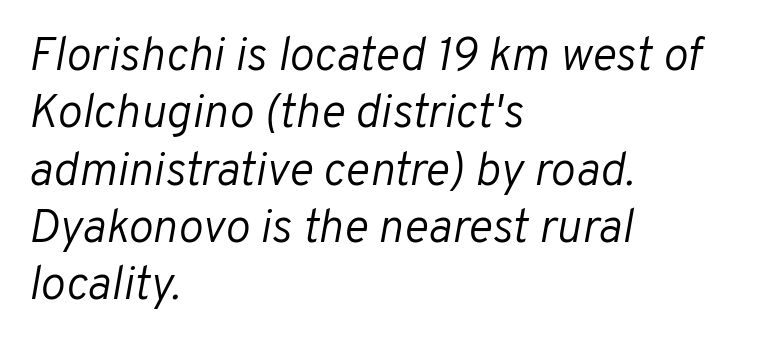
Q: Is the text bold? A: No.
Q: Is the text italic (slanted)? A: Yes, it leans right by about 10 degrees.
Q: Is the text underlined? A: No.
Q: How is the paragraph aligned? A: Left-aligned.
Q: Is the spacing between letters normal or unusually wide? A: Normal.
Q: Width (condensed, normal, or wide)? A: Normal.
Q: Stroke contrast? A: Low.
Q: x-height? A: Medium.
Q: Monospaced? A: No.
